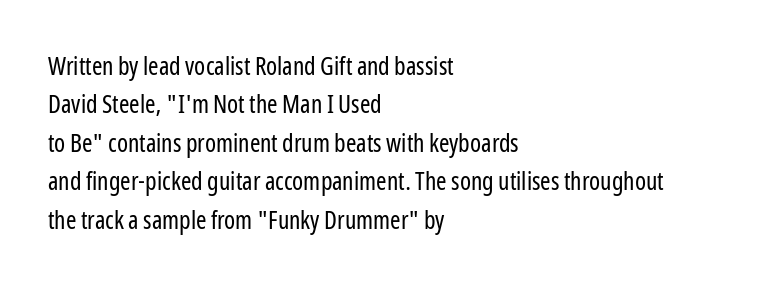
Q: Is the text bold? A: No.
Q: Is the text italic (slanted)? A: No, it is upright.
Q: Is the text underlined? A: No.
Q: How is the paragraph aligned? A: Left-aligned.
Q: Is the spacing between letters normal or unusually wide? A: Normal.
Q: Is the spacing between lines tight, normal or loose? A: Normal.
